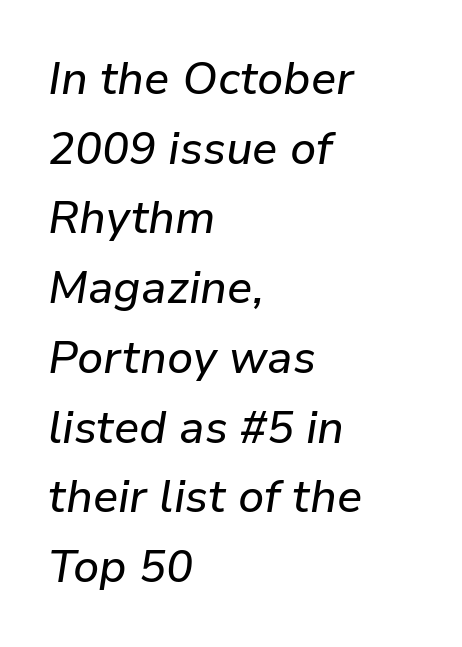
Q: Is the text italic (slanted)? A: Yes, it leans right by about 9 degrees.
Q: Is the text underlined? A: No.
Q: How is the paragraph aligned? A: Left-aligned.
Q: Is the spacing between letters normal or unusually wide? A: Normal.
Q: Is the spacing between lines tight, normal or loose? A: Normal.
Q: Width (condensed, normal, or wide)? A: Normal.
Q: Stroke contrast? A: Low.
Q: x-height? A: Medium.
Q: Monospaced? A: No.
